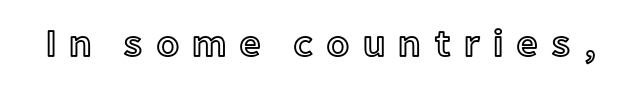
The image shows 38 px text type, upright; set unusually wide letter spacing (+0.33 em), not underlined; a medium x-height.
